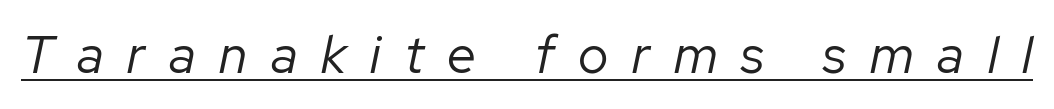
The image shows 52 px regular-weight type, italic (leaning right); set unusually wide letter spacing (+0.46 em), underlined; low stroke contrast and a medium x-height.
